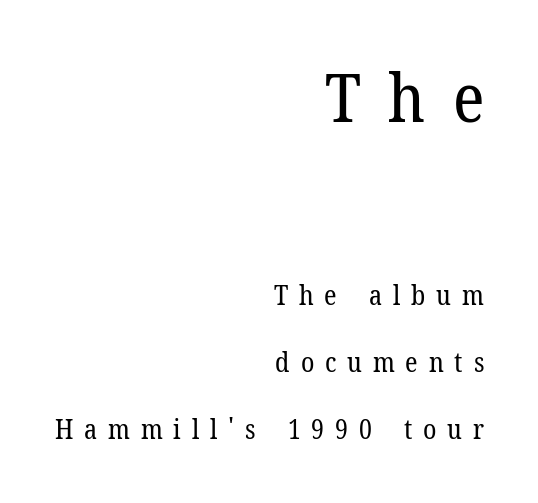
The image shows 68 px regular-weight serif type, upright; set right-aligned, loose line spacing (2.49x), unusually wide letter spacing (+0.4 em), not underlined; the first (top) block is 2.52x larger; low stroke contrast and a medium x-height.
